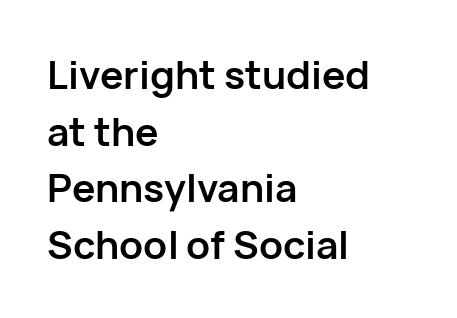
The image shows 39 px semibold sans-serif type, upright; set left-aligned, normal line spacing (1.45x), normal letter spacing, not underlined; low stroke contrast and a medium x-height.
